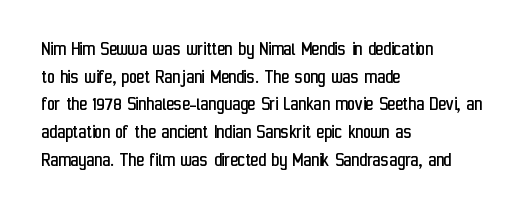
The image shows 21 px text type, upright; set left-aligned, normal line spacing (1.32x), normal letter spacing, not underlined.
